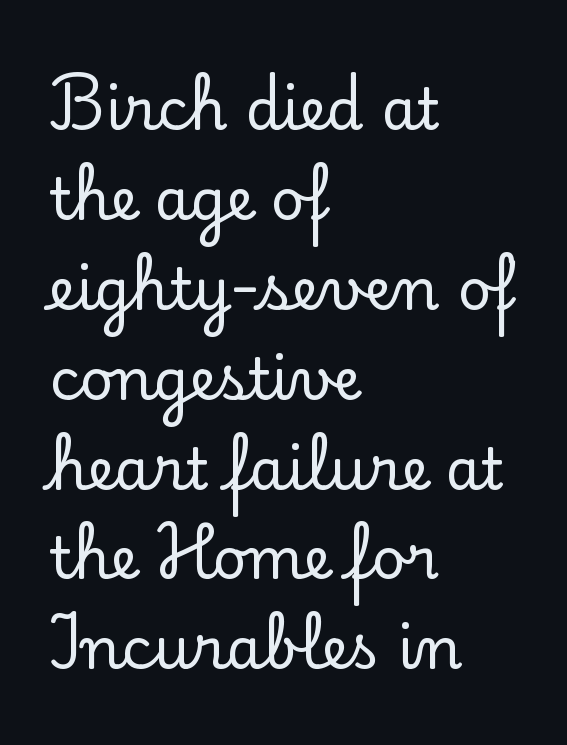
Q: Is the text italic (slanted)? A: No, it is upright.
Q: Is the typeface a serif or a sans-serif typeface? A: Serif.
Q: Is the text underlined? A: No.
Q: How is the paragraph aligned? A: Left-aligned.
Q: Is the spacing between letters normal or unusually wide? A: Normal.
Q: Is the spacing between lines tight, normal or loose? A: Normal.
Q: Width (condensed, normal, or wide)? A: Normal.
Q: Stroke contrast? A: Low.
Q: x-height? A: Small.
Q: Monospaced? A: No.
